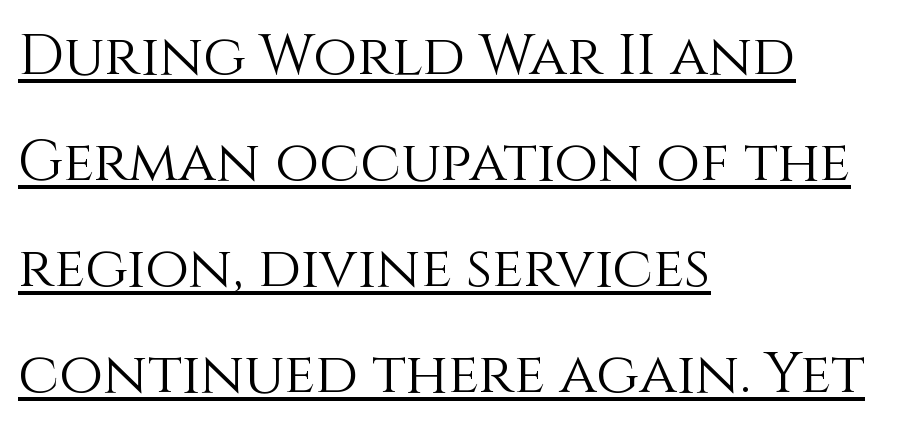
Summary of weight: not heavy and not bold. Character widths vary here, with narrow letters taking less room than wide ones. Honestly, the letter spacing is just normal — you wouldn't notice it. A typographer would call this underscored text.
